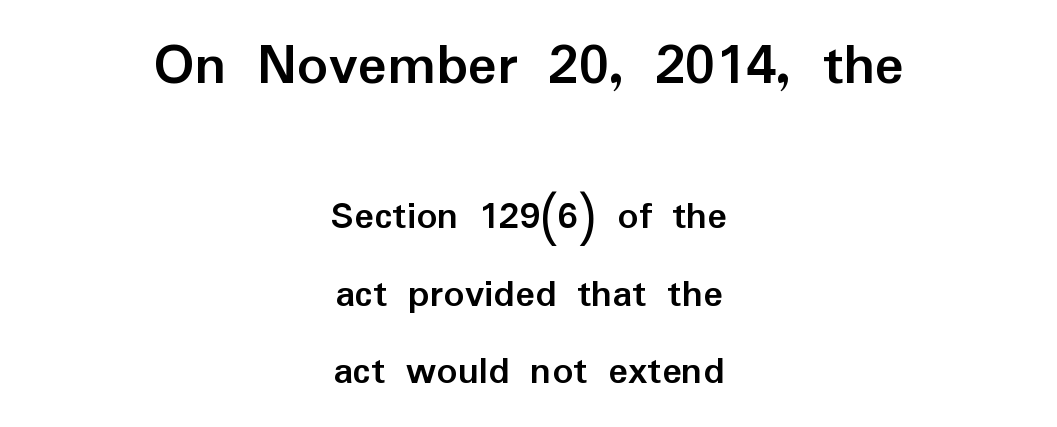
The image shows 61 px semibold sans-serif type, upright; set centered, loose line spacing (1.9x), normal letter spacing, not underlined; the first (top) block is 1.49x larger; low stroke contrast and a medium x-height.
